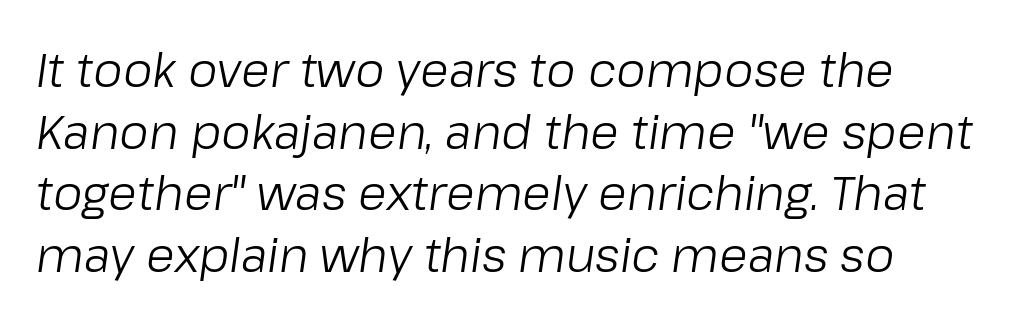
Q: Is the text bold? A: No.
Q: Is the text italic (slanted)? A: Yes, it leans right by about 8 degrees.
Q: Is the text underlined? A: No.
Q: Is the spacing between letters normal or unusually wide? A: Normal.
Q: Is the spacing between lines tight, normal or loose? A: Normal.
Q: Width (condensed, normal, or wide)? A: Normal.
Q: Stroke contrast? A: Low.
Q: x-height? A: Medium.
Q: Monospaced? A: No.
